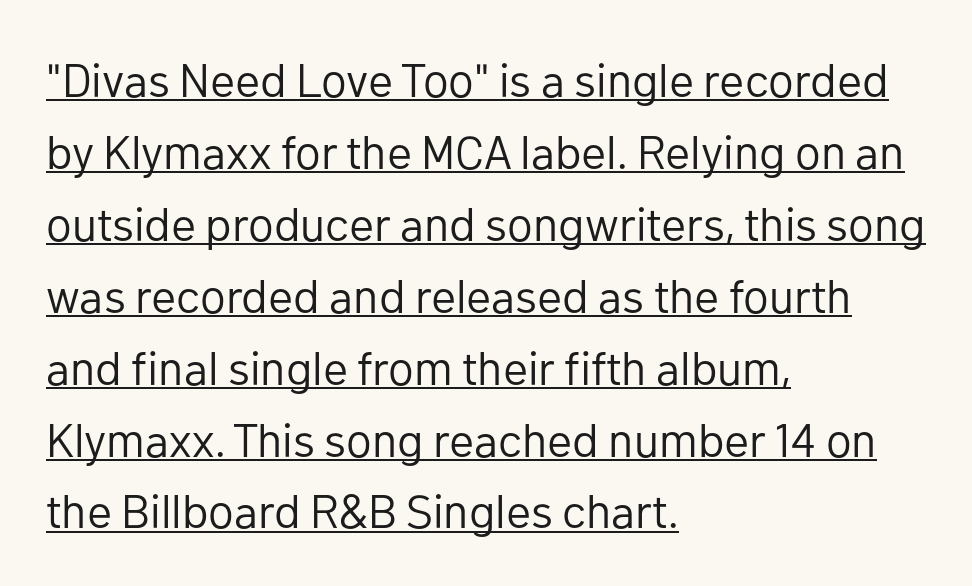
{"serif": "no", "italic": "no", "bold": "no", "weight": "regular", "width": "normal", "stroke_contrast": "low", "x_height": "medium", "monospaced": "no", "underline": "yes", "align": "left", "line_spacing": "normal", "line_spacing_ratio": 1.53, "letter_spacing": "normal", "letter_spacing_em": 0.0, "glyph_px": 47}
